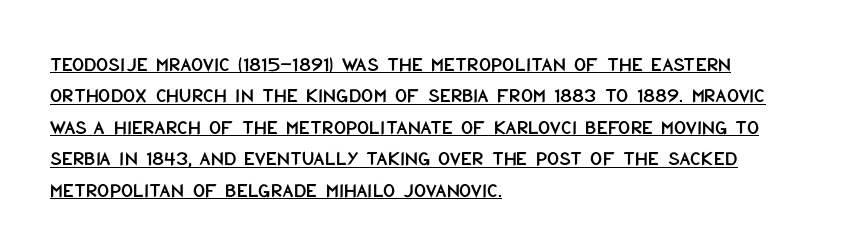
{"italic": "no", "underline": "yes", "align": "left", "line_spacing": "normal", "line_spacing_ratio": 1.5, "letter_spacing": "normal", "letter_spacing_em": 0.0, "glyph_px": 21}
